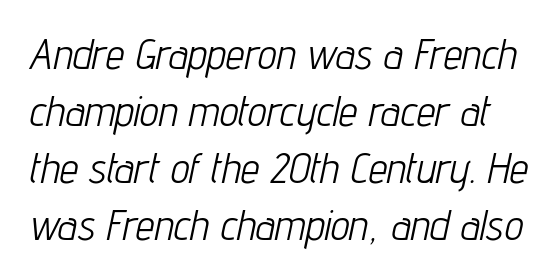
Here the glyphs are tracked normally, forming tight word shapes. Each new line begins a customary step beneath the previous one. Note the varied advance widths — an 'i' is clearly narrower than an 'm'. The passage shown leans; its letterforms are oblique.
